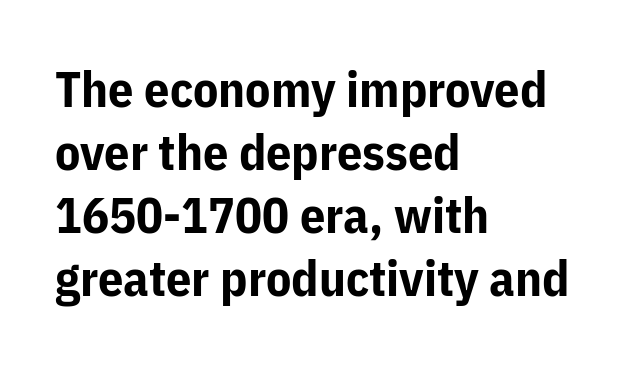
Thick stems and heavy bowls — unmistakably bold. The space beneath each line is pristine and unruled. Between one letter and the next there's only the usual sliver of space. The letters advance in unequal steps, a hallmark of proportional type.
